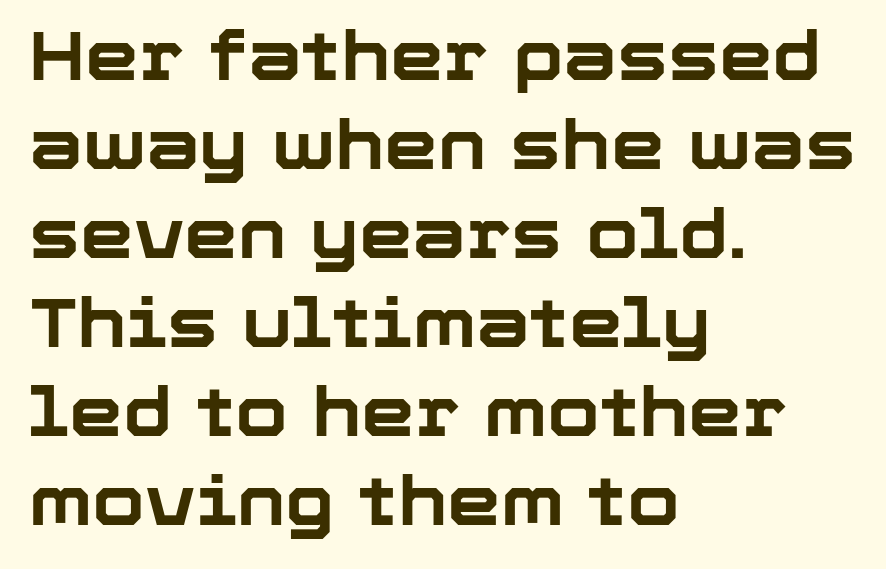
The image shows 68 px bold sans-serif type, upright; set left-aligned, normal line spacing (1.31x), normal letter spacing, not underlined; low stroke contrast and a medium x-height.
